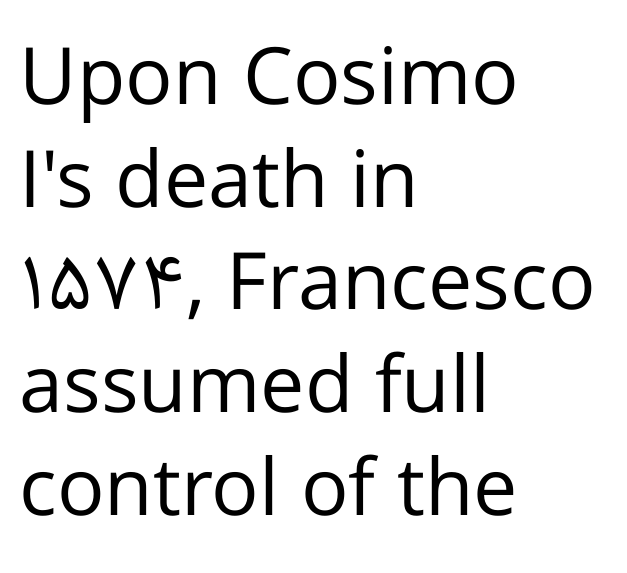
Q: Is the text bold? A: No.
Q: Is the text italic (slanted)? A: No, it is upright.
Q: Is the typeface a serif or a sans-serif typeface? A: Sans-serif.
Q: Is the text underlined? A: No.
Q: How is the paragraph aligned? A: Left-aligned.
Q: Is the spacing between letters normal or unusually wide? A: Normal.
Q: Is the spacing between lines tight, normal or loose? A: Normal.
Q: Width (condensed, normal, or wide)? A: Normal.
Q: Stroke contrast? A: Low.
Q: x-height? A: Medium.
Q: Monospaced? A: No.
